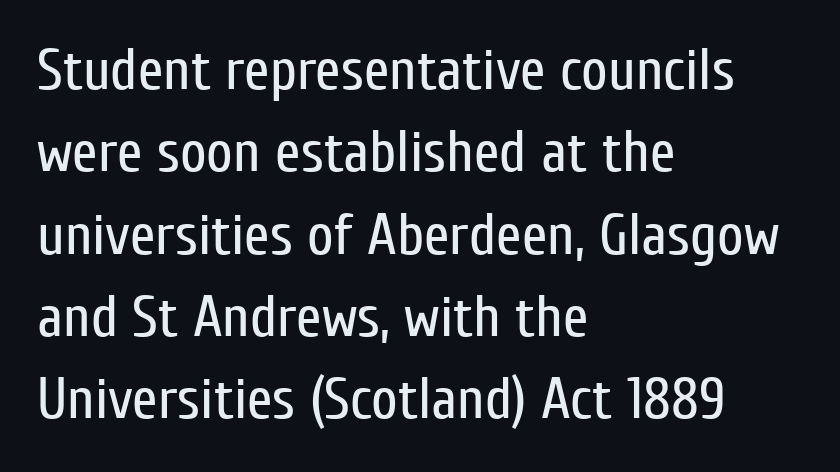
The image shows 58 px regular-weight, condensed sans-serif type, upright; set left-aligned, normal line spacing (1.42x), normal letter spacing, not underlined; low stroke contrast and a medium x-height.
